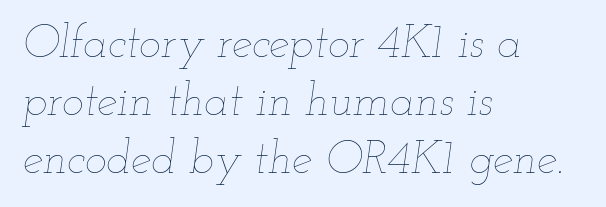
Q: Is the text bold? A: No.
Q: Is the text italic (slanted)? A: Yes, it leans right by about 12 degrees.
Q: Is the text underlined? A: No.
Q: How is the paragraph aligned? A: Left-aligned.
Q: Is the spacing between letters normal or unusually wide? A: Normal.
Q: Is the spacing between lines tight, normal or loose? A: Normal.
Q: Width (condensed, normal, or wide)? A: Wide.
Q: Stroke contrast? A: Low.
Q: x-height? A: Small.
Q: Monospaced? A: No.
